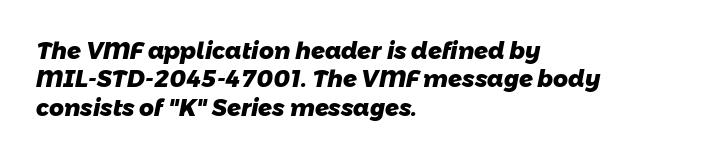
Q: Is the text bold? A: Yes.
Q: Is the text underlined? A: No.
Q: How is the paragraph aligned? A: Left-aligned.
Q: Is the spacing between letters normal or unusually wide? A: Normal.
